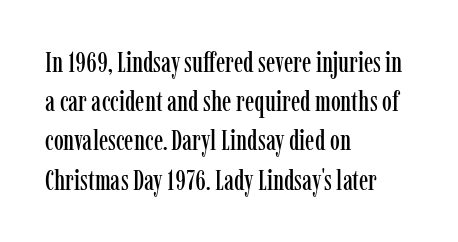
The image shows 28 px condensed serif type, upright; set left-aligned, normal line spacing (1.4x), normal letter spacing, not underlined; low stroke contrast and a medium x-height.
